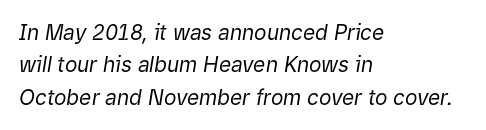
{"italic": "yes", "lean": "right", "slant_degrees": 9, "bold": "no", "underline": "no", "align": "left", "line_spacing": "normal", "line_spacing_ratio": 1.54, "letter_spacing": "normal", "letter_spacing_em": 0.0, "glyph_px": 21}
